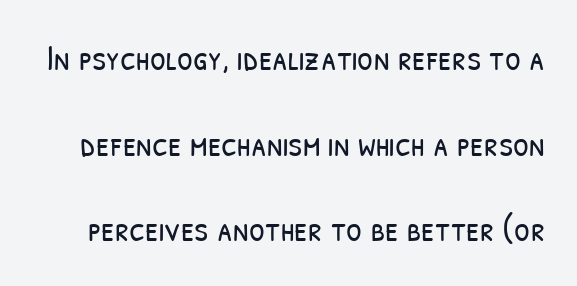
Summary of weight: not heavy and not bold. The rendering uses a large line-height, opening up the rows. Character widths vary here, with narrow letters taking less room than wide ones. The specimen omits any rule beneath the text block's lines. The face used here is rendered with its standard letterfit.
